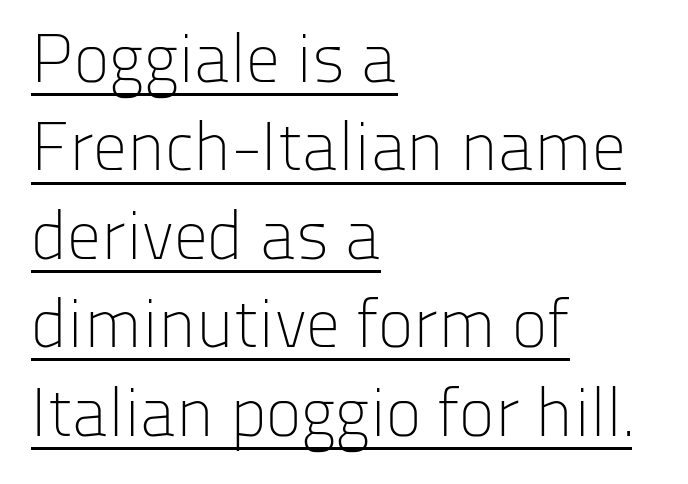
The image shows 68 px light sans-serif type, upright; set left-aligned, normal line spacing (1.3x), normal letter spacing, underlined; low stroke contrast and a medium x-height.
